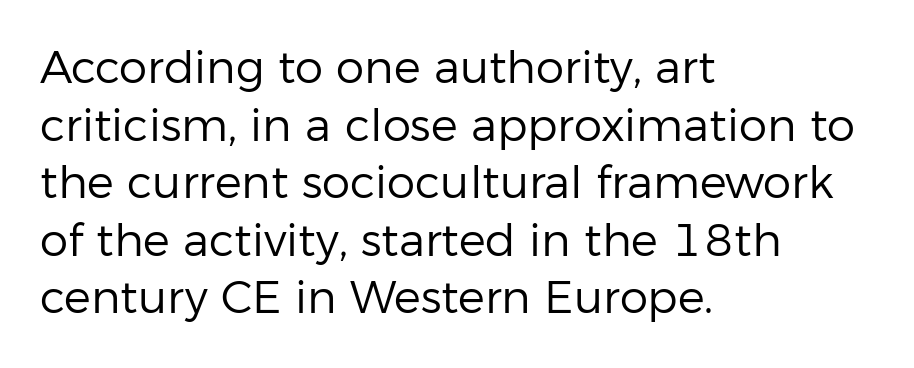
{"serif": "no", "italic": "no", "bold": "no", "weight": "regular", "width": "normal", "stroke_contrast": "low", "x_height": "medium", "monospaced": "no", "underline": "no", "align": "left", "line_spacing": "normal", "line_spacing_ratio": 1.28, "letter_spacing": "normal", "letter_spacing_em": 0.0, "glyph_px": 45}
